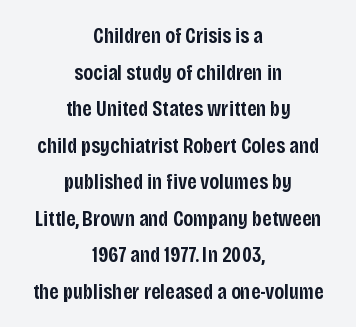
{"italic": "no", "bold": "semi", "underline": "no", "align": "center", "line_spacing": "normal", "line_spacing_ratio": 1.66, "letter_spacing": "normal", "letter_spacing_em": 0.0, "glyph_px": 22}
